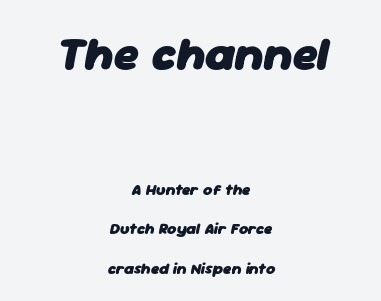
The image shows 48 px heavy type, italic (leaning right); set centered, loose line spacing (2.47x), normal letter spacing, not underlined; the first (top) block is 3.0x larger; low stroke contrast and a medium x-height.
